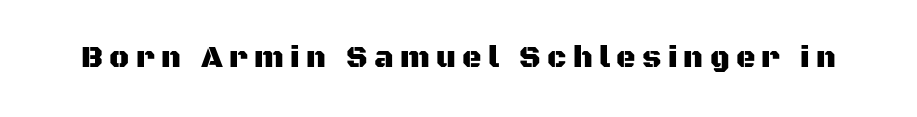
Q: Is the text italic (slanted)? A: No, it is upright.
Q: Is the typeface a serif or a sans-serif typeface? A: Sans-serif.
Q: Is the text underlined? A: No.
Q: Is the spacing between letters normal or unusually wide? A: Unusually wide.
Q: Width (condensed, normal, or wide)? A: Normal.
Q: Stroke contrast? A: Medium.
Q: x-height? A: Large.
Q: Monospaced? A: No.
